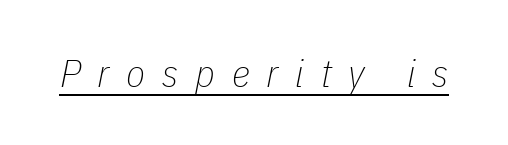
Q: Is the text bold? A: No.
Q: Is the text italic (slanted)? A: Yes, it leans right by about 11 degrees.
Q: Is the text underlined? A: Yes.
Q: Is the spacing between letters normal or unusually wide? A: Unusually wide.
Q: Width (condensed, normal, or wide)? A: Condensed.
Q: Stroke contrast? A: Low.
Q: x-height? A: Medium.
Q: Monospaced? A: No.
